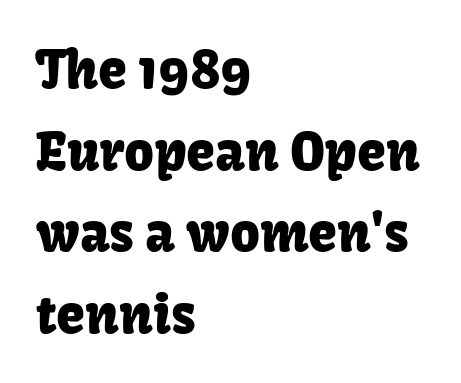
{"serif": "no", "italic": "no", "width": "normal", "stroke_contrast": "low", "x_height": "medium", "monospaced": "no", "underline": "no", "align": "left", "line_spacing": "normal", "line_spacing_ratio": 1.57, "letter_spacing": "normal", "letter_spacing_em": 0.0, "glyph_px": 52}
